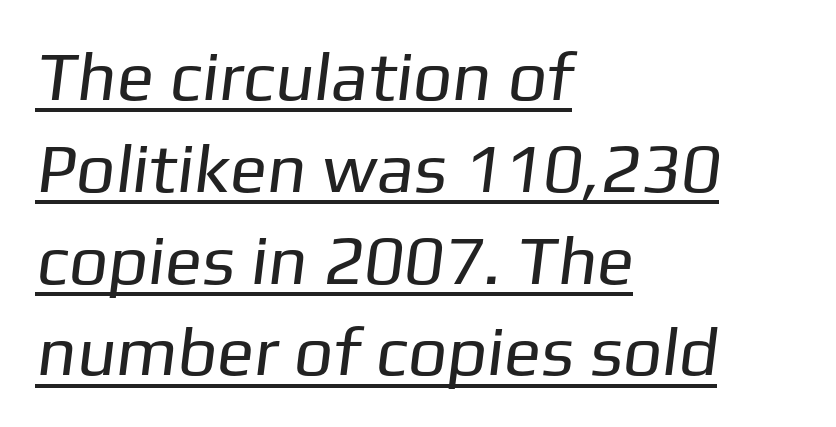
{"serif": "no", "bold": "no", "weight": "regular", "width": "normal", "stroke_contrast": "low", "x_height": "medium", "monospaced": "no", "underline": "yes", "align": "left", "line_spacing": "normal", "line_spacing_ratio": 1.33, "letter_spacing": "normal", "letter_spacing_em": 0.0, "glyph_px": 69}
